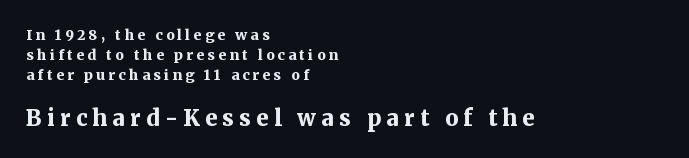
{"italic": "no", "bold": "yes", "underline": "no", "align": "left", "line_spacing": "normal", "line_spacing_ratio": 1.43, "letter_spacing": "wide", "letter_spacing_em": 0.24, "larger_block": "second", "size_ratio": 1.57, "glyph_px": 22}
